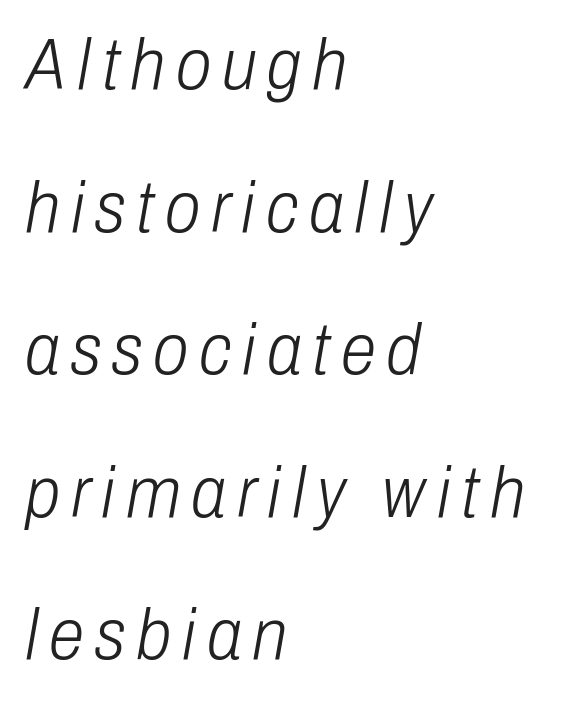
{"italic": "yes", "lean": "right", "slant_degrees": 10, "bold": "no", "weight": "light", "width": "condensed", "stroke_contrast": "low", "x_height": "medium", "monospaced": "no", "underline": "no", "align": "left", "line_spacing": "loose", "line_spacing_ratio": 1.98, "glyph_px": 72}
